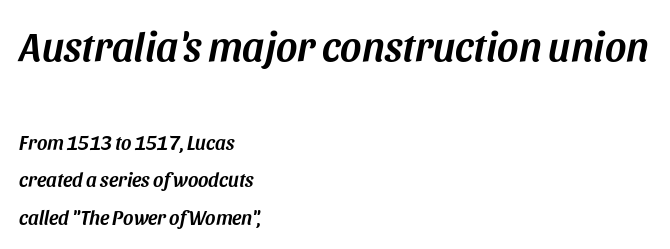
The image shows 41 px text type, italic (leaning right); set left-aligned, line spacing 1.88x, normal letter spacing, not underlined; the first (top) block is 2.05x larger; medium stroke contrast and a large x-height.
